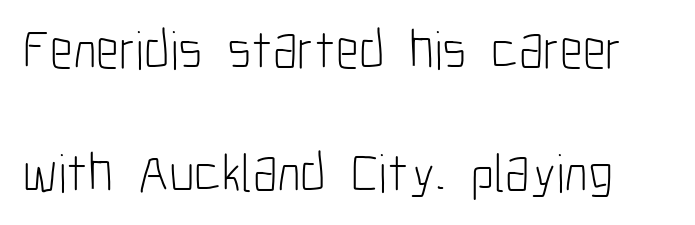
The image shows 55 px light, condensed sans-serif type, upright; set loose line spacing (2.24x), normal letter spacing, not underlined; low stroke contrast and a medium x-height.
